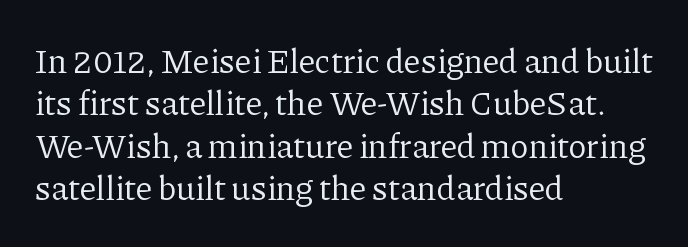
The image shows 34 px regular-weight serif type, upright; set left-aligned, normal line spacing (1.25x), normal letter spacing, not underlined; low stroke contrast and a medium x-height.
